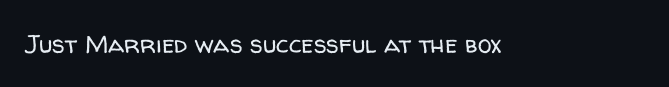
The image shows 25 px text type, upright; set normal letter spacing, not underlined.
